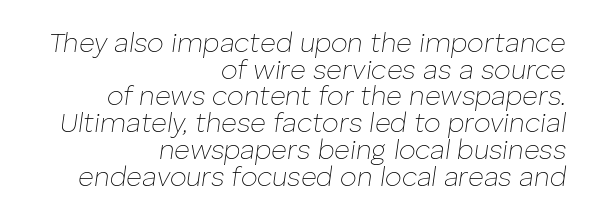
Q: Is the text bold? A: No.
Q: Is the text italic (slanted)? A: Yes, it leans right by about 8 degrees.
Q: Is the text underlined? A: No.
Q: How is the paragraph aligned? A: Right-aligned.
Q: Is the spacing between letters normal or unusually wide? A: Normal.
Q: Is the spacing between lines tight, normal or loose? A: Tight.
